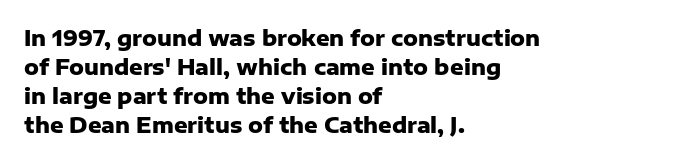
The lines are quadded left. These lines keep a tight, regular rhythm from letter to letter. The gap between lines stays unmarked. It's the straight-up-and-down kind of type. The rendering uses a moderate line-height, typical for paragraphs. Pretty heavy lettering here — definitely bold.
